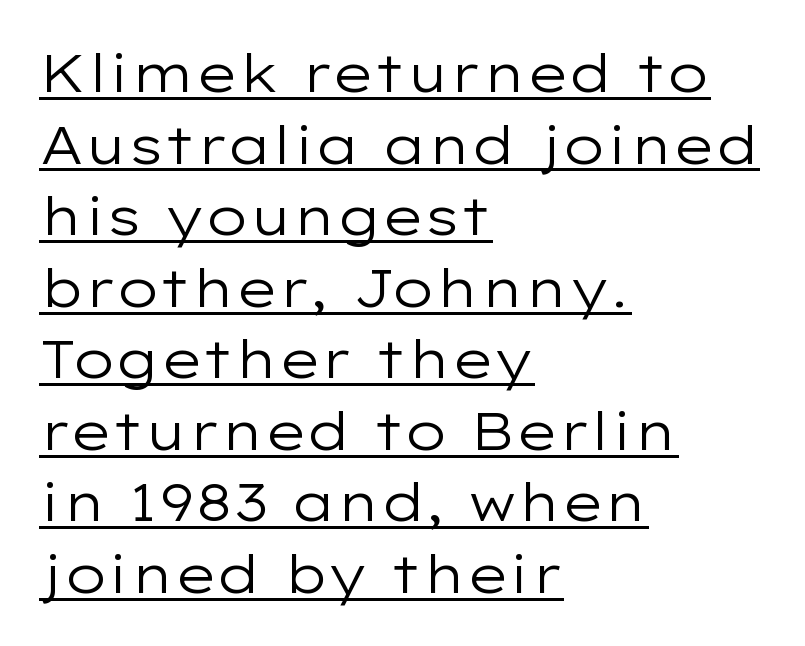
Caption: lettering with a line underneath. The vertical gap from one line to the next is medium. Ink coverage per letter is moderate at most. You could not count columns in this text — the font is proportionally spaced. This is roman type, the default non-slanted kind.
